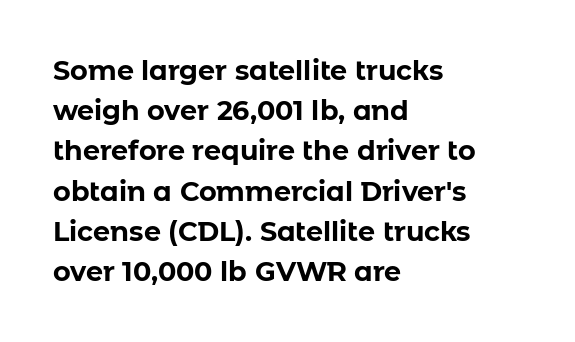
The image shows 27 px bold type, upright; set left-aligned, normal line spacing (1.49x), normal letter spacing, not underlined.
